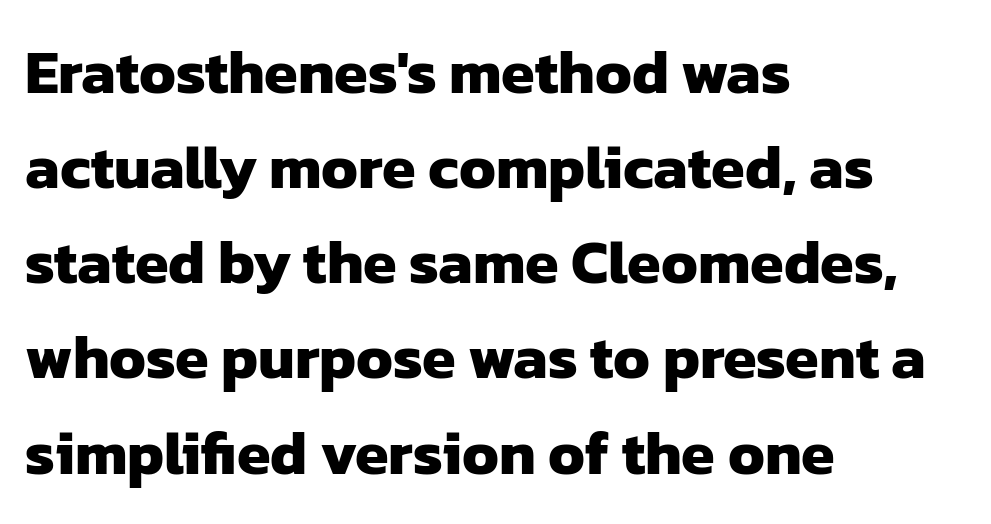
{"serif": "no", "bold": "yes", "weight": "heavy", "width": "normal", "stroke_contrast": "low", "x_height": "medium", "monospaced": "no", "underline": "no", "align": "left", "line_spacing": "normal", "line_spacing_ratio": 1.56, "letter_spacing": "normal", "letter_spacing_em": 0.0, "glyph_px": 61}
